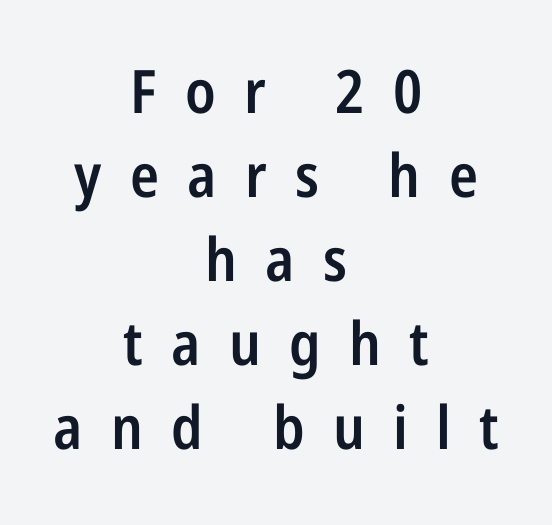
Note: no serifs on the glyphs. Stems and bowls a touch heavier than normal — semibold. Display-style spreading of the glyphs; the letterfit is very open. The space between consecutive lines is moderate. Layout note: lines centered. Each letter keeps its own natural width here, so spacing adapts to shape.
